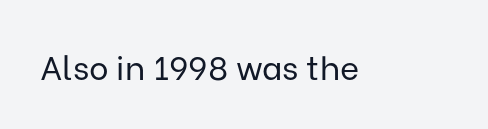
Q: Is the text bold? A: No.
Q: Is the text italic (slanted)? A: No, it is upright.
Q: Is the typeface a serif or a sans-serif typeface? A: Sans-serif.
Q: Is the text underlined? A: No.
Q: Is the spacing between letters normal or unusually wide? A: Normal.
Q: Width (condensed, normal, or wide)? A: Normal.
Q: Stroke contrast? A: Low.
Q: x-height? A: Medium.
Q: Monospaced? A: No.
